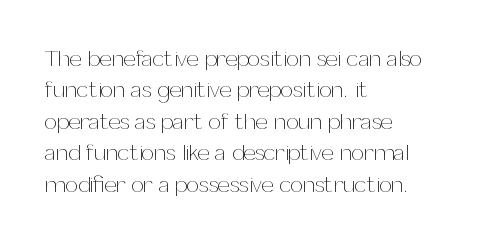
{"italic": "no", "bold": "no", "underline": "no", "align": "left", "line_spacing": "normal", "line_spacing_ratio": 1.43, "letter_spacing": "normal", "letter_spacing_em": 0.0, "glyph_px": 22}
